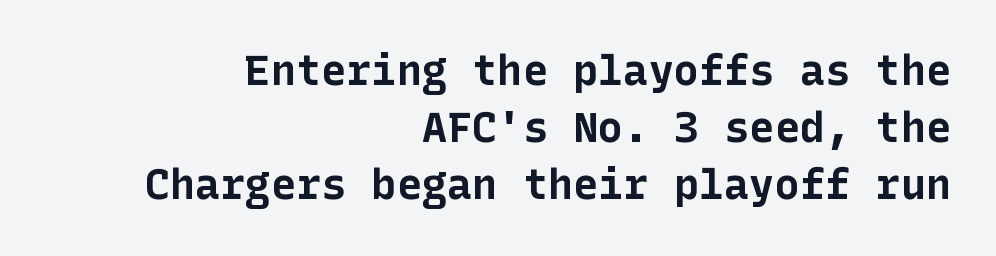
Q: Is the text bold? A: Yes.
Q: Is the text italic (slanted)? A: No, it is upright.
Q: Is the typeface a serif or a sans-serif typeface? A: Sans-serif.
Q: Is the text underlined? A: No.
Q: How is the paragraph aligned? A: Right-aligned.
Q: Is the spacing between letters normal or unusually wide? A: Normal.
Q: Is the spacing between lines tight, normal or loose? A: Normal.
Q: Width (condensed, normal, or wide)? A: Normal.
Q: Stroke contrast? A: Low.
Q: x-height? A: Medium.
